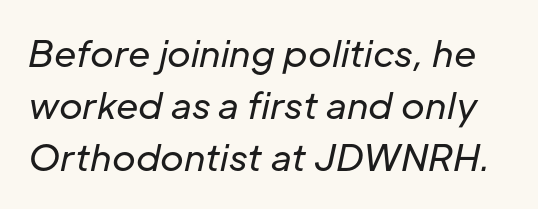
Q: Is the text bold? A: No.
Q: Is the text italic (slanted)? A: Yes, it leans right by about 12 degrees.
Q: Is the text underlined? A: No.
Q: Is the spacing between letters normal or unusually wide? A: Normal.
Q: Is the spacing between lines tight, normal or loose? A: Normal.
Q: Width (condensed, normal, or wide)? A: Normal.
Q: Stroke contrast? A: Low.
Q: x-height? A: Medium.
Q: Monospaced? A: No.
